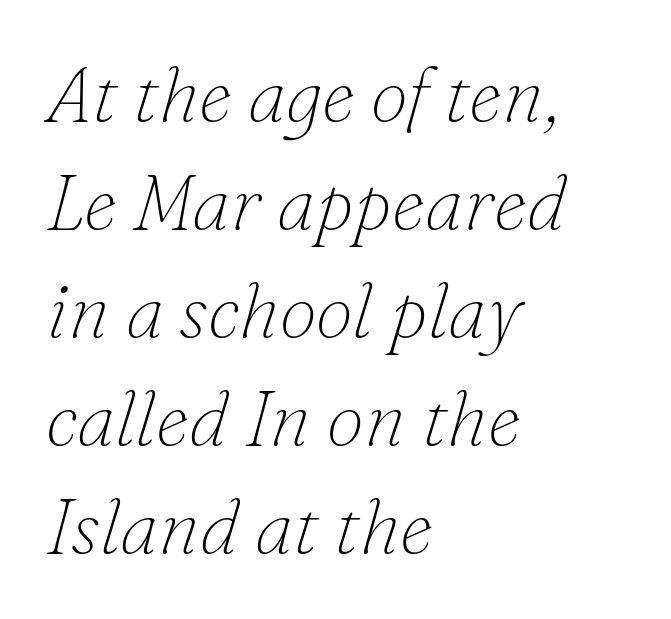
The image shows 76 px thin serif type, italic (leaning right); set left-aligned, normal line spacing (1.42x), normal letter spacing, not underlined; low stroke contrast and a small x-height.
